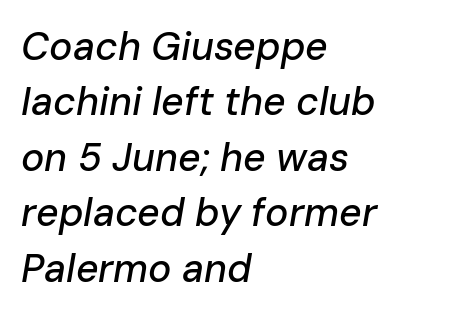
Q: Is the text italic (slanted)? A: Yes, it leans right by about 10 degrees.
Q: Is the text underlined? A: No.
Q: How is the paragraph aligned? A: Left-aligned.
Q: Is the spacing between letters normal or unusually wide? A: Normal.
Q: Is the spacing between lines tight, normal or loose? A: Normal.
Q: Width (condensed, normal, or wide)? A: Normal.
Q: Stroke contrast? A: Low.
Q: x-height? A: Medium.
Q: Monospaced? A: No.
